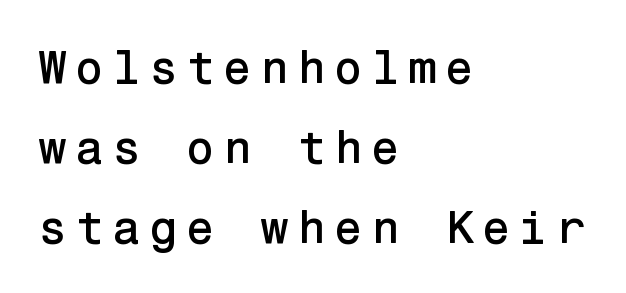
This is the regular roman posture of the typeface. Descenders are the only things crossing below the line. Teacher's note: observe the even left margin — that is flush-left alignment. Note: no serifs on the glyphs.
